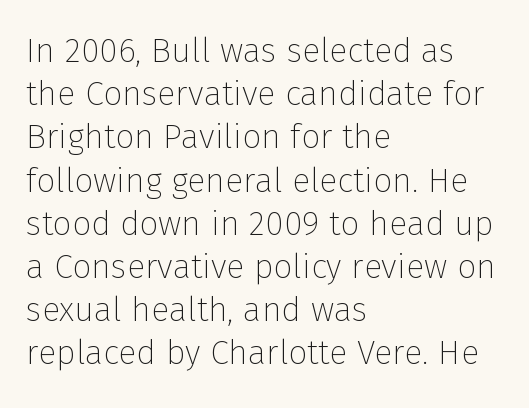
Q: Is the text bold? A: No.
Q: Is the text italic (slanted)? A: No, it is upright.
Q: Is the typeface a serif or a sans-serif typeface? A: Sans-serif.
Q: Is the text underlined? A: No.
Q: How is the paragraph aligned? A: Left-aligned.
Q: Is the spacing between letters normal or unusually wide? A: Normal.
Q: Is the spacing between lines tight, normal or loose? A: Normal.
Q: Width (condensed, normal, or wide)? A: Normal.
Q: Stroke contrast? A: Low.
Q: x-height? A: Medium.
Q: Monospaced? A: No.
